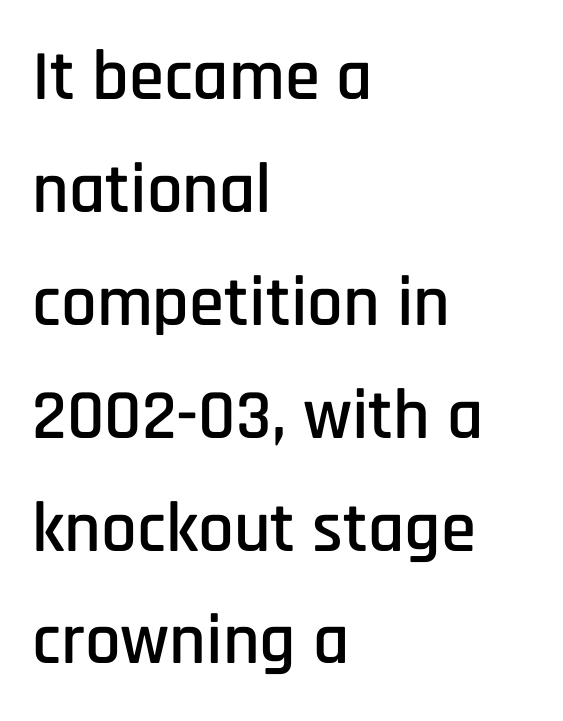
Q: Is the text italic (slanted)? A: No, it is upright.
Q: Is the typeface a serif or a sans-serif typeface? A: Sans-serif.
Q: Is the text underlined? A: No.
Q: How is the paragraph aligned? A: Left-aligned.
Q: Is the spacing between letters normal or unusually wide? A: Normal.
Q: Is the spacing between lines tight, normal or loose? A: Normal.
Q: Width (condensed, normal, or wide)? A: Condensed.
Q: Stroke contrast? A: Low.
Q: x-height? A: Large.
Q: Monospaced? A: No.
